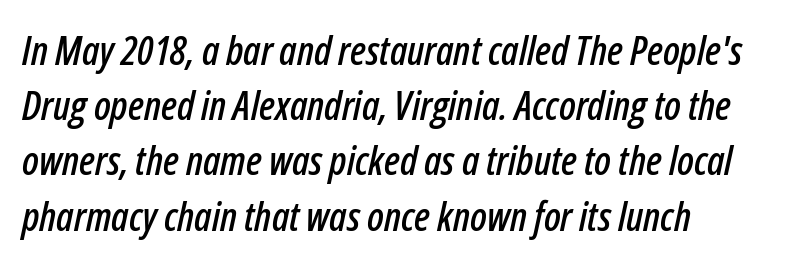
{"italic": "yes", "lean": "right", "slant_degrees": 12, "width": "condensed", "stroke_contrast": "low", "x_height": "medium", "monospaced": "no", "underline": "no", "align": "left", "line_spacing": "normal", "line_spacing_ratio": 1.38, "letter_spacing": "normal", "letter_spacing_em": 0.0, "glyph_px": 40}
